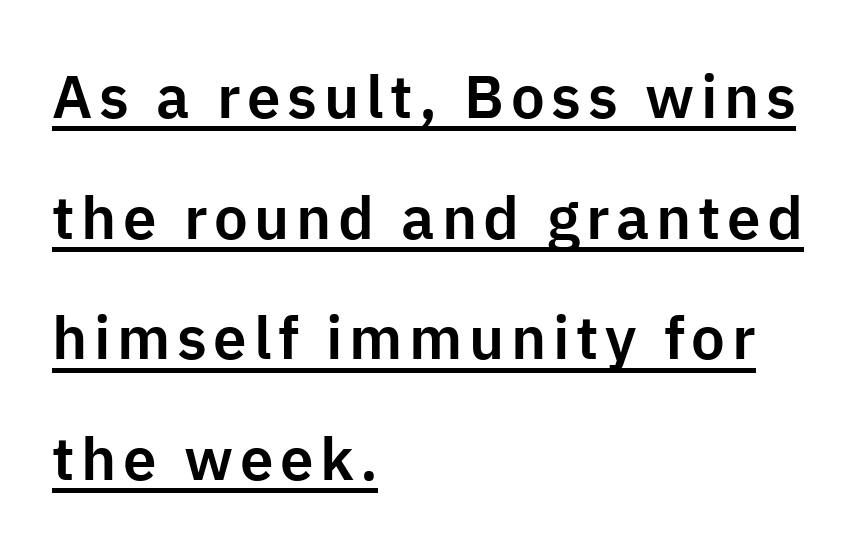
Every row of glyphs begins at an identical x-position on the left. This is the regular roman posture of the typeface. Character widths vary here, with narrow letters taking less room than wide ones. The glyphs are accompanied by a horizontal stroke just below them. Regarding leading, the lines here are spaced well apart.
